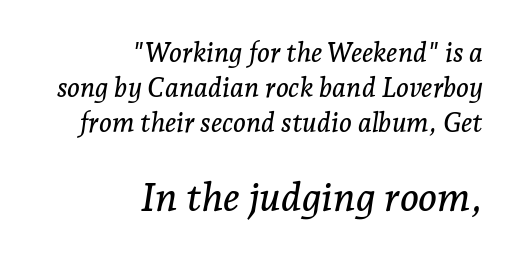
These lines are rendered in a variable-pitch font. The text block is weighted toward the right margin, trailing off unevenly leftward. The face used here is rendered with its standard letterfit. Bare-footed words on every line.
